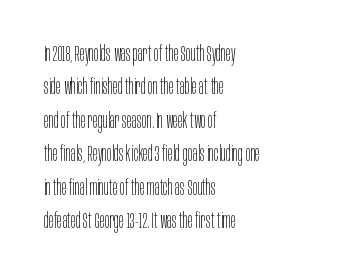
{"italic": "no", "bold": "no", "underline": "no", "align": "left", "line_spacing": "normal", "line_spacing_ratio": 1.59, "letter_spacing": "normal", "letter_spacing_em": 0.0, "glyph_px": 21}
